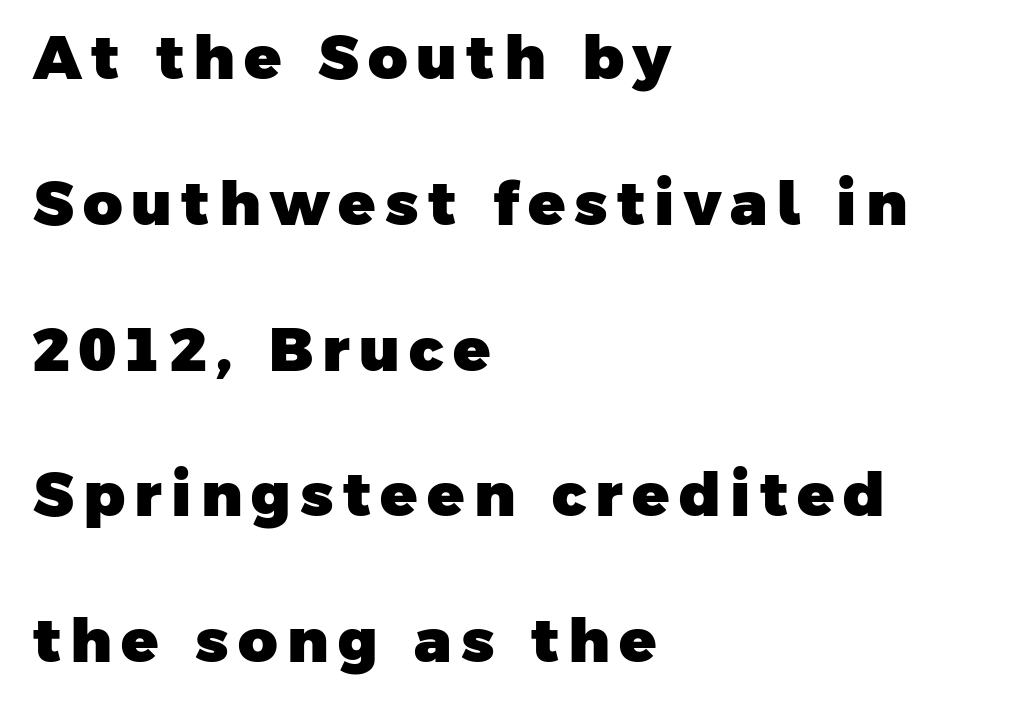
Q: Is the text bold? A: Yes.
Q: Is the typeface a serif or a sans-serif typeface? A: Sans-serif.
Q: Is the text underlined? A: No.
Q: How is the paragraph aligned? A: Left-aligned.
Q: Is the spacing between lines tight, normal or loose? A: Loose.
Q: Width (condensed, normal, or wide)? A: Normal.
Q: Stroke contrast? A: Low.
Q: x-height? A: Medium.
Q: Monospaced? A: No.
